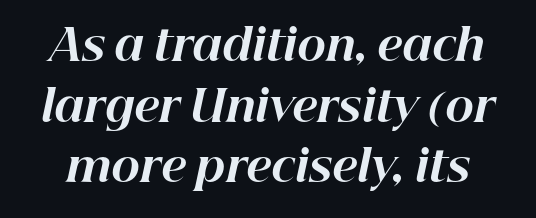
The image shows 43 px bold type, italic (leaning right); set normal line spacing (1.41x), normal letter spacing, not underlined; high stroke contrast and a medium x-height.
